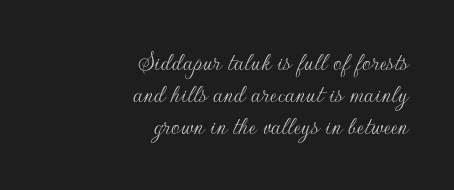
{"bold": "no", "underline": "no", "align": "right", "line_spacing_ratio": 1.19, "letter_spacing": "normal", "letter_spacing_em": 0.0, "glyph_px": 27}
